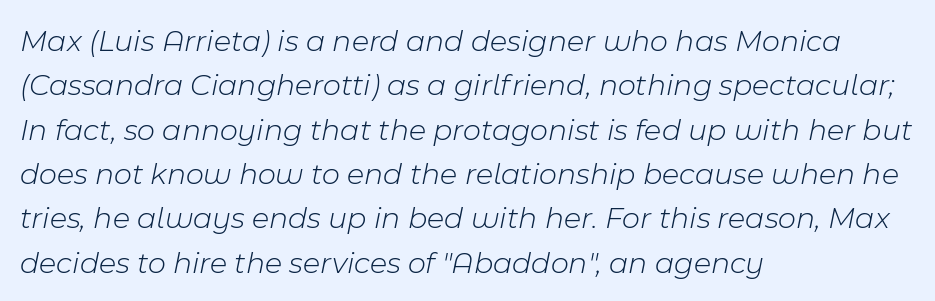
Anything drawn beneath the words? Only blank space. The lines are quadded left. If you measured baseline to baseline, you'd find a middling distance. Slant detected: the letters are inclined. Default kerning and tracking; the words read as compact shapes.
